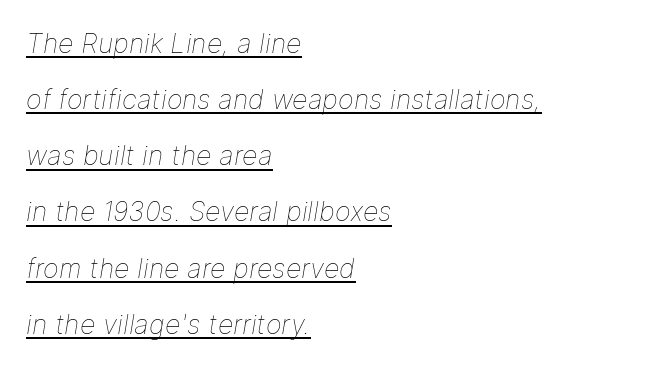
{"italic": "yes", "lean": "right", "slant_degrees": 9, "bold": "no", "underline": "yes", "align": "left", "line_spacing": "loose", "line_spacing_ratio": 2.08, "letter_spacing": "normal", "letter_spacing_em": 0.0, "glyph_px": 27}
